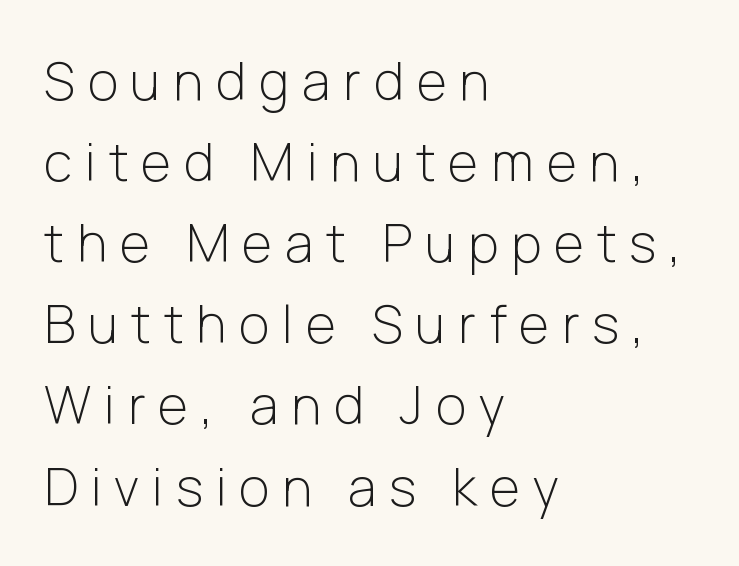
{"serif": "no", "italic": "no", "bold": "no", "weight": "light", "width": "normal", "stroke_contrast": "low", "x_height": "medium", "monospaced": "no", "underline": "no", "align": "left", "line_spacing": "normal", "line_spacing_ratio": 1.56, "letter_spacing": "wide", "letter_spacing_em": 0.25, "glyph_px": 52}
